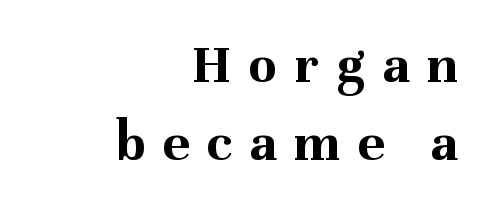
The strip under each line holds only bare page. The lettering holds an erect, upright posture throughout. Horizontally, the lines are justified to the trailing edge only. Weight: bold. Is there much room between lines? A standard amount, neither cramped nor airy. Spacing between characters has been opened up far beyond the box default.
